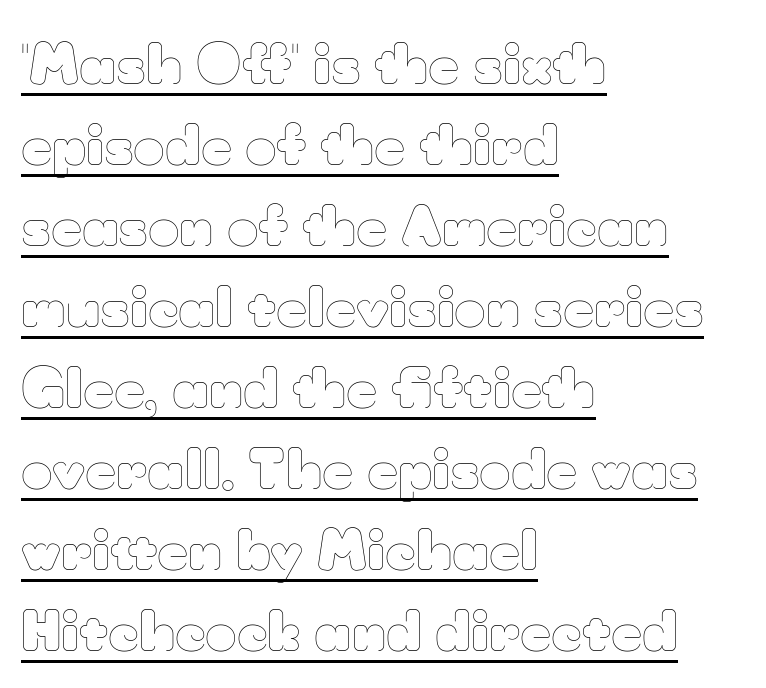
Horizontally, the lines are justified to the leading edge only. Style check: upright. Is this a heavy cut? Hardly; it is regular or lighter. Students, observe the line beneath the letters — that is underlining.
